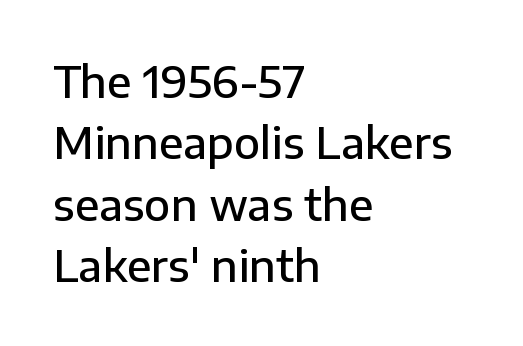
{"serif": "no", "italic": "no", "bold": "semi", "weight": "semibold", "width": "normal", "stroke_contrast": "low", "x_height": "medium", "monospaced": "no", "underline": "no", "align": "left", "line_spacing": "normal", "line_spacing_ratio": 1.43, "letter_spacing": "normal", "letter_spacing_em": 0.0, "glyph_px": 43}
